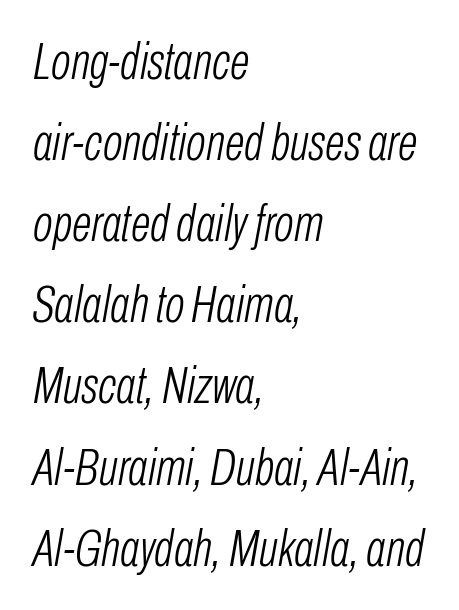
The image shows 52 px light, condensed type, italic (leaning right); set left-aligned, normal line spacing (1.56x), normal letter spacing, not underlined; low stroke contrast and a medium x-height.
